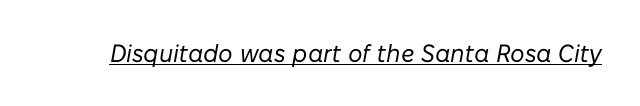
{"italic": "yes", "lean": "right", "slant_degrees": 10, "bold": "no", "underline": "yes", "letter_spacing": "normal", "letter_spacing_em": 0.0, "glyph_px": 25}
